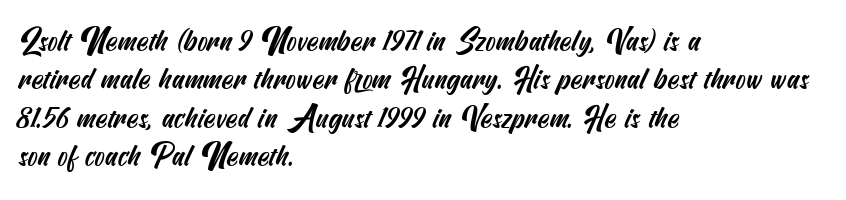
The image shows 30 px condensed sans-serif type; set left-aligned, normal line spacing (1.28x), normal letter spacing, not underlined; medium stroke contrast and a small x-height.
